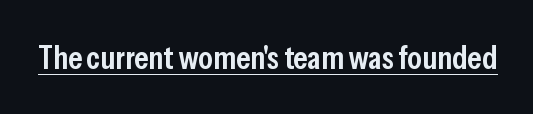
The image shows 33 px semibold, condensed sans-serif type, upright; set normal letter spacing, underlined; low stroke contrast and a medium x-height.
